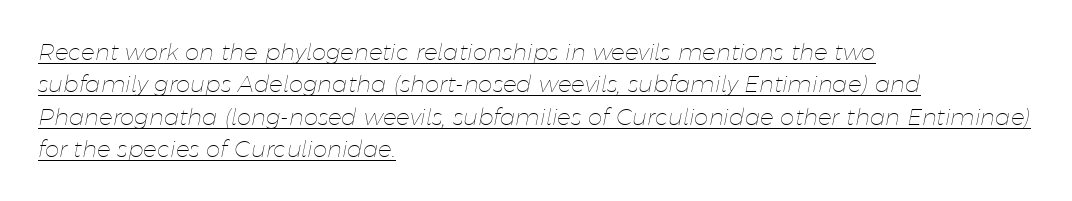
{"italic": "yes", "lean": "right", "slant_degrees": 11, "bold": "no", "underline": "yes", "align": "left", "line_spacing": "normal", "line_spacing_ratio": 1.41, "letter_spacing": "normal", "letter_spacing_em": 0.0, "glyph_px": 23}
